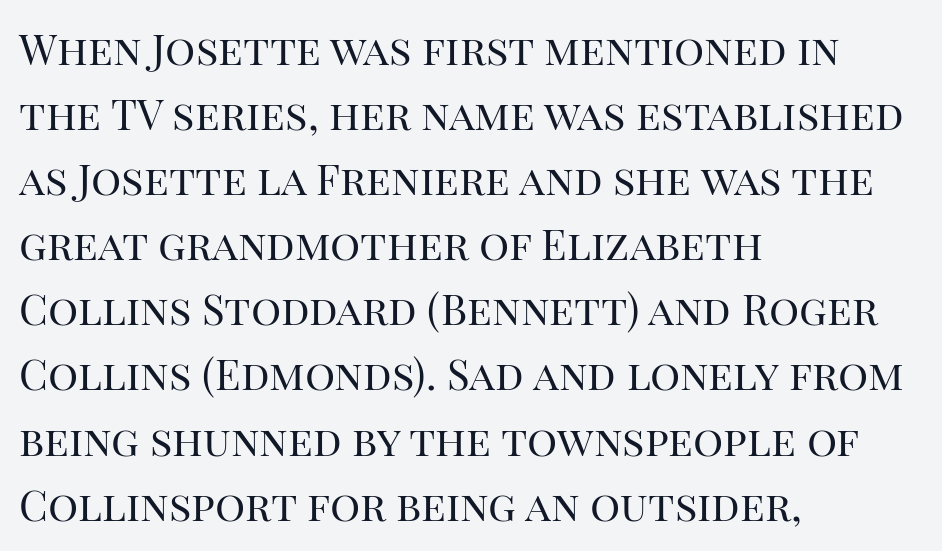
Q: Is the text bold? A: No.
Q: Is the text italic (slanted)? A: No, it is upright.
Q: Is the typeface a serif or a sans-serif typeface? A: Serif.
Q: Is the text underlined? A: No.
Q: How is the paragraph aligned? A: Left-aligned.
Q: Is the spacing between letters normal or unusually wide? A: Normal.
Q: Is the spacing between lines tight, normal or loose? A: Normal.
Q: Width (condensed, normal, or wide)? A: Normal.
Q: Stroke contrast? A: High.
Q: x-height? A: Large.
Q: Monospaced? A: No.
